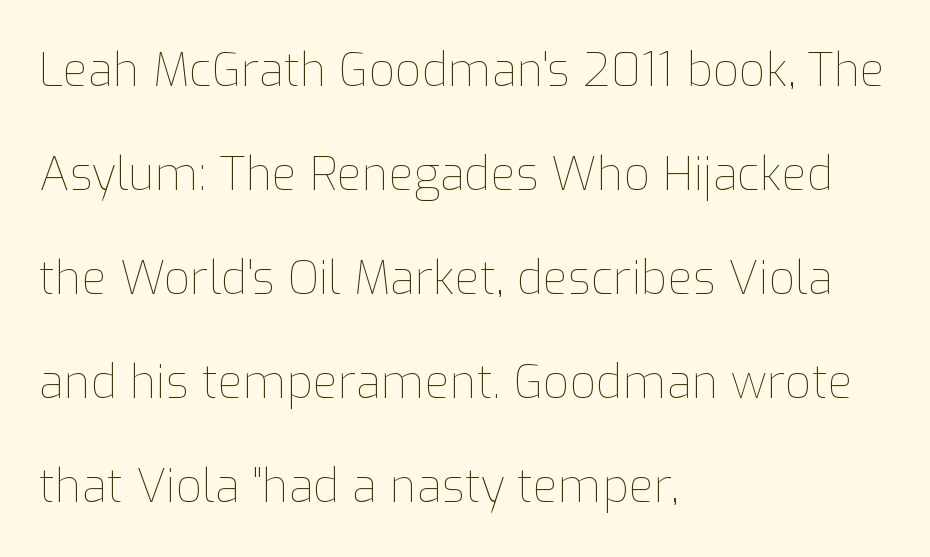
Q: Is the text bold? A: No.
Q: Is the text italic (slanted)? A: No, it is upright.
Q: Is the text underlined? A: No.
Q: How is the paragraph aligned? A: Left-aligned.
Q: Is the spacing between letters normal or unusually wide? A: Normal.
Q: Is the spacing between lines tight, normal or loose? A: Loose.
Q: Width (condensed, normal, or wide)? A: Normal.
Q: Stroke contrast? A: Low.
Q: x-height? A: Medium.
Q: Monospaced? A: No.
